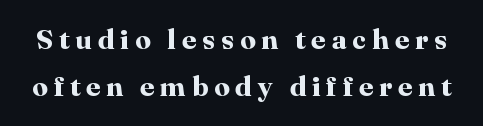
{"serif": "yes", "italic": "no", "bold": "yes", "weight": "bold", "width": "normal", "stroke_contrast": "high", "x_height": "medium", "monospaced": "no", "underline": "no", "line_spacing": "normal", "line_spacing_ratio": 1.69, "letter_spacing": "wide", "letter_spacing_em": 0.21, "glyph_px": 28}
